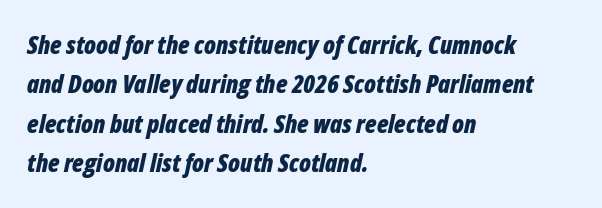
{"italic": "yes", "lean": "right", "slant_degrees": 12, "bold": "yes", "underline": "no", "align": "left", "line_spacing": "normal", "line_spacing_ratio": 1.58, "letter_spacing": "normal", "letter_spacing_em": 0.0, "glyph_px": 25}
